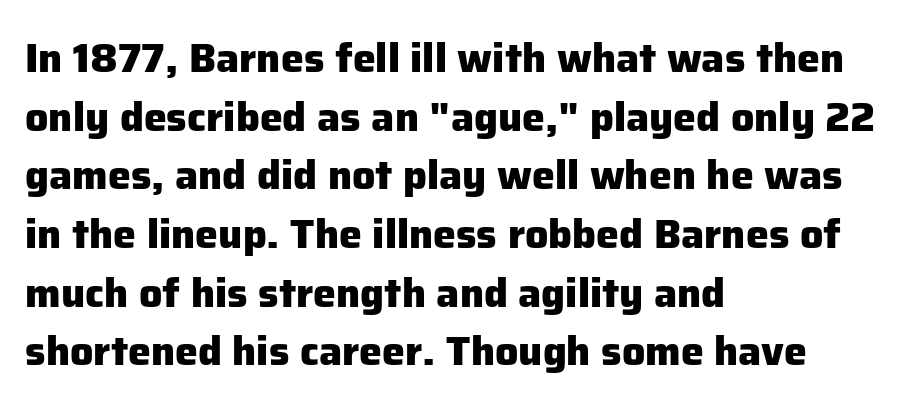
Q: Is the text bold? A: Yes.
Q: Is the text italic (slanted)? A: No, it is upright.
Q: Is the typeface a serif or a sans-serif typeface? A: Sans-serif.
Q: Is the text underlined? A: No.
Q: How is the paragraph aligned? A: Left-aligned.
Q: Is the spacing between letters normal or unusually wide? A: Normal.
Q: Is the spacing between lines tight, normal or loose? A: Normal.
Q: Width (condensed, normal, or wide)? A: Normal.
Q: Stroke contrast? A: Low.
Q: x-height? A: Medium.
Q: Monospaced? A: No.
